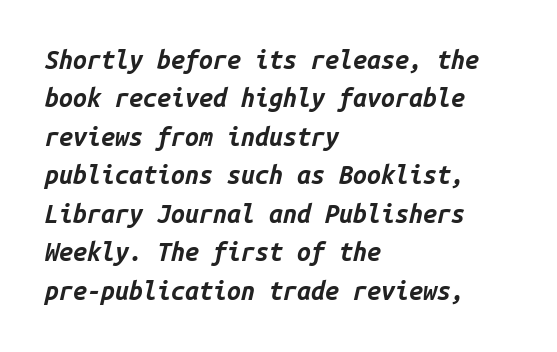
The image shows 25 px bold type, italic (leaning right); set left-aligned, normal line spacing (1.54x), normal letter spacing, not underlined.
